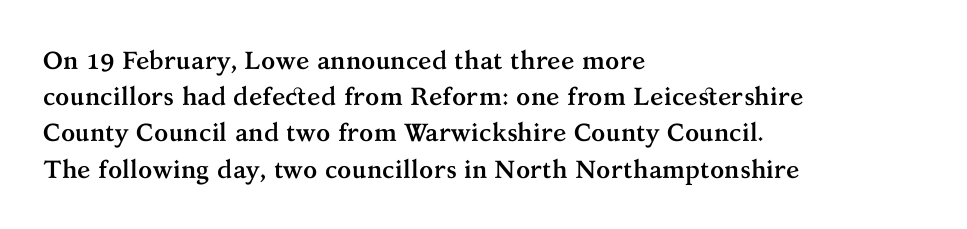
Q: Is the text bold? A: Yes.
Q: Is the text italic (slanted)? A: No, it is upright.
Q: Is the text underlined? A: No.
Q: How is the paragraph aligned? A: Left-aligned.
Q: Is the spacing between letters normal or unusually wide? A: Normal.
Q: Is the spacing between lines tight, normal or loose? A: Normal.
